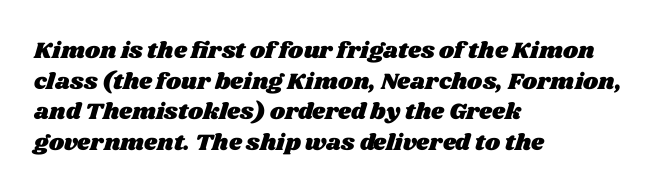
{"underline": "no", "align": "left", "line_spacing": "normal", "line_spacing_ratio": 1.33, "letter_spacing": "normal", "letter_spacing_em": 0.0, "glyph_px": 23}
